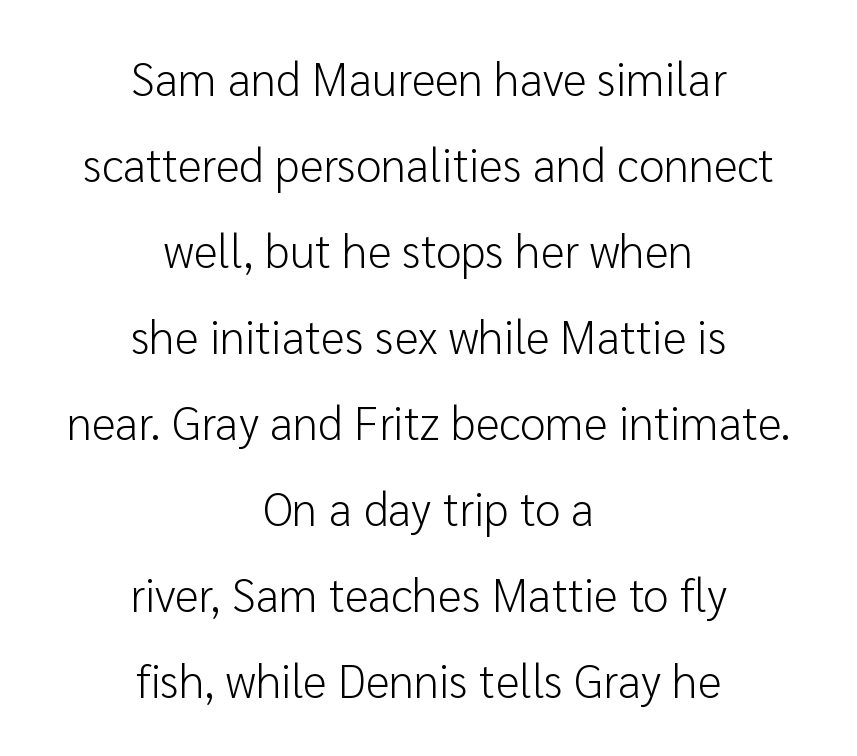
No italicization has been applied; the sample stays upright. Anything drawn beneath the words? Only blank space. Character widths vary here, with narrow letters taking less room than wide ones. Compared with a typical body face, this is equally light or lighter still.
